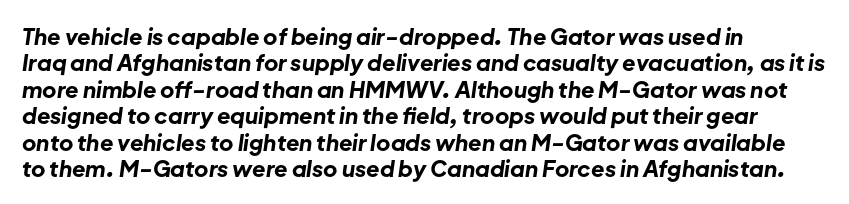
{"italic": "yes", "lean": "right", "slant_degrees": 8, "bold": "yes", "underline": "no", "align": "left", "line_spacing_ratio": 1.2, "letter_spacing": "normal", "letter_spacing_em": 0.0, "glyph_px": 22}
